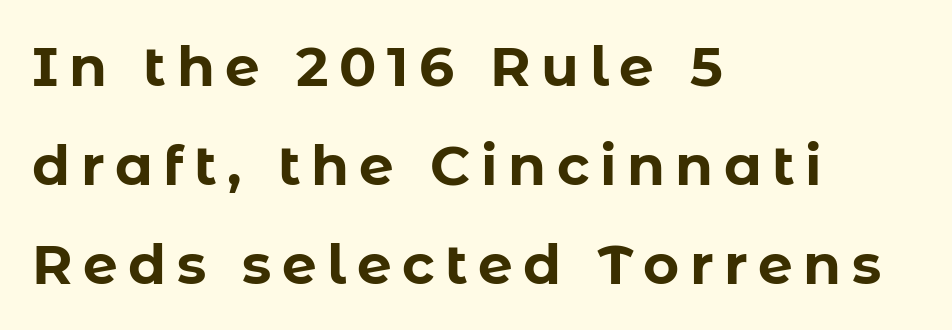
Q: Is the text bold? A: Yes.
Q: Is the text italic (slanted)? A: No, it is upright.
Q: Is the typeface a serif or a sans-serif typeface? A: Sans-serif.
Q: Is the text underlined? A: No.
Q: How is the paragraph aligned? A: Left-aligned.
Q: Width (condensed, normal, or wide)? A: Normal.
Q: Stroke contrast? A: Low.
Q: x-height? A: Medium.
Q: Monospaced? A: No.
